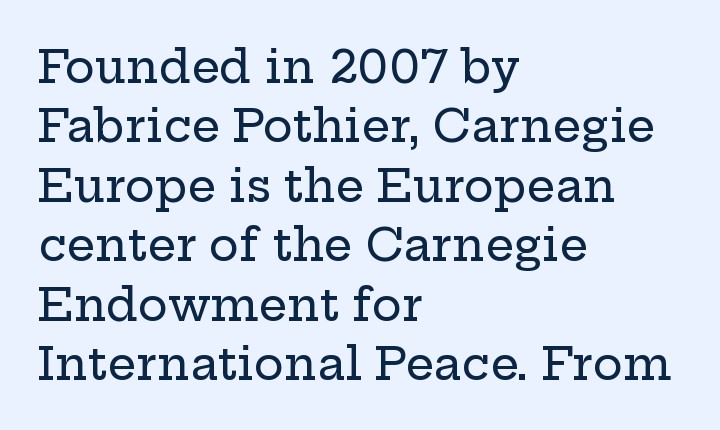
Observe the ordinary spacing: letters are neighbours, not strangers. The typography opts for an upright posture over an oblique one. Here the designer chose a conventional face with non-uniform glyph widths. The face used here is seriffed, in the tradition of book romans.
